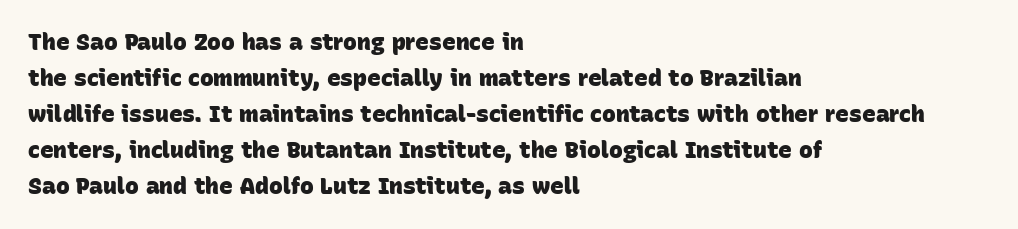
{"bold": "yes", "underline": "no", "align": "left", "line_spacing": "normal", "line_spacing_ratio": 1.57, "letter_spacing": "normal", "letter_spacing_em": 0.0, "glyph_px": 23}
